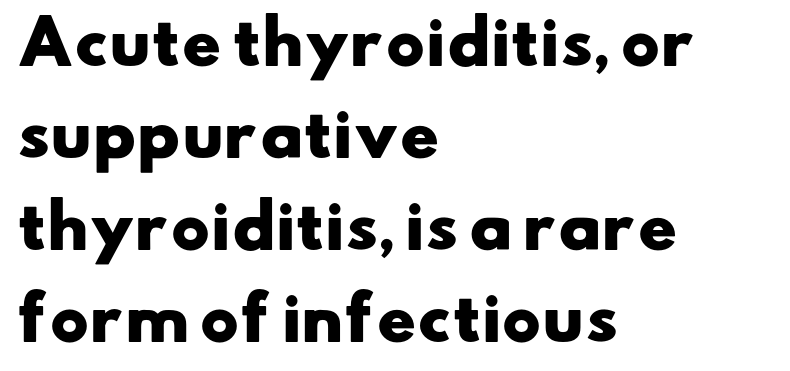
The image shows 59 px heavy, wide sans-serif type; set left-aligned, normal line spacing (1.56x), normal letter spacing, not underlined; low stroke contrast and a small x-height.
